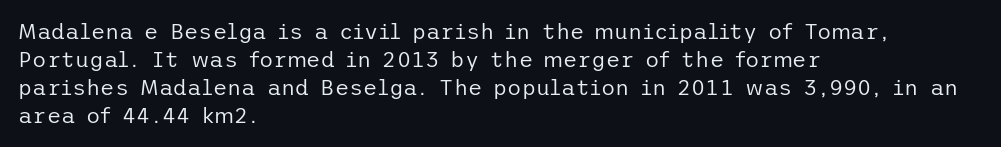
The image shows 22 px text type, upright; set left-aligned, normal line spacing (1.28x), normal letter spacing, not underlined.
